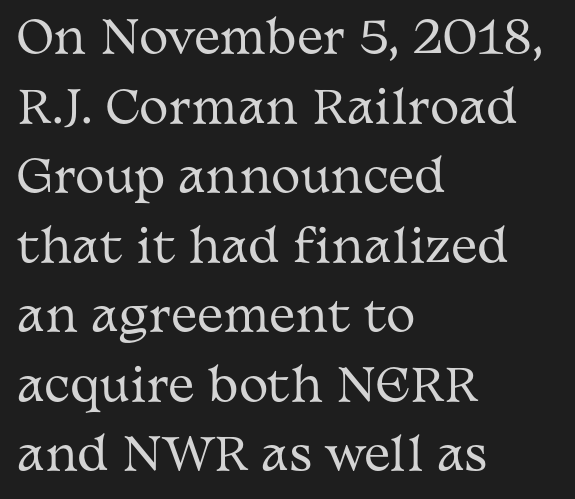
The image shows 44 px regular-weight, wide serif type, upright; set left-aligned, normal line spacing (1.58x), normal letter spacing, not underlined; medium stroke contrast and a medium x-height.
